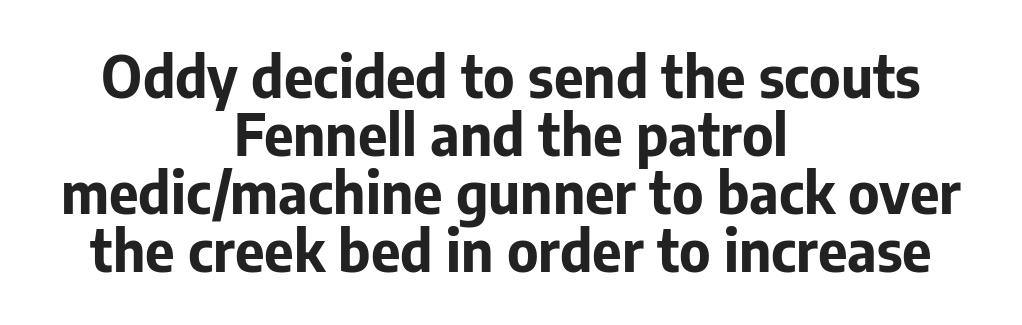
The image shows 57 px bold sans-serif type, upright; set centered, tight line spacing (1.02x), normal letter spacing, not underlined; low stroke contrast and a medium x-height.
